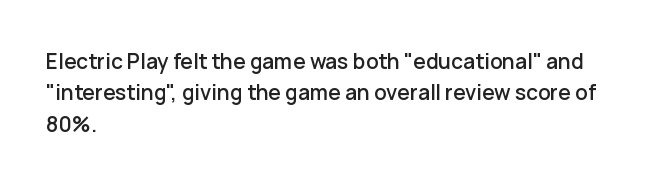
{"italic": "no", "underline": "no", "align": "left", "line_spacing": "normal", "line_spacing_ratio": 1.5, "letter_spacing": "normal", "letter_spacing_em": 0.0, "glyph_px": 21}
